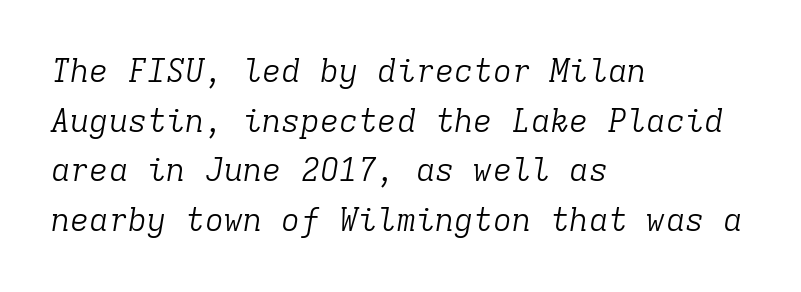
Q: Is the text bold? A: No.
Q: Is the text italic (slanted)? A: Yes, it leans right by about 9 degrees.
Q: Is the typeface a serif or a sans-serif typeface? A: Serif.
Q: Is the text underlined? A: No.
Q: How is the paragraph aligned? A: Left-aligned.
Q: Is the spacing between letters normal or unusually wide? A: Normal.
Q: Is the spacing between lines tight, normal or loose? A: Normal.
Q: Width (condensed, normal, or wide)? A: Normal.
Q: Stroke contrast? A: Low.
Q: x-height? A: Medium.
Q: Monospaced? A: Yes.
